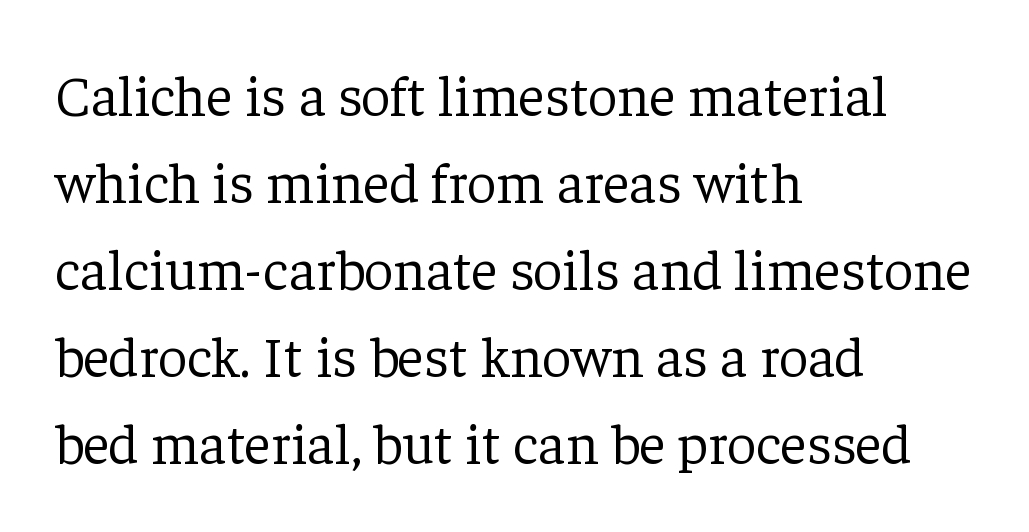
The image shows 58 px light serif type, upright; set left-aligned, normal line spacing (1.5x), normal letter spacing, not underlined; low stroke contrast and a medium x-height.
